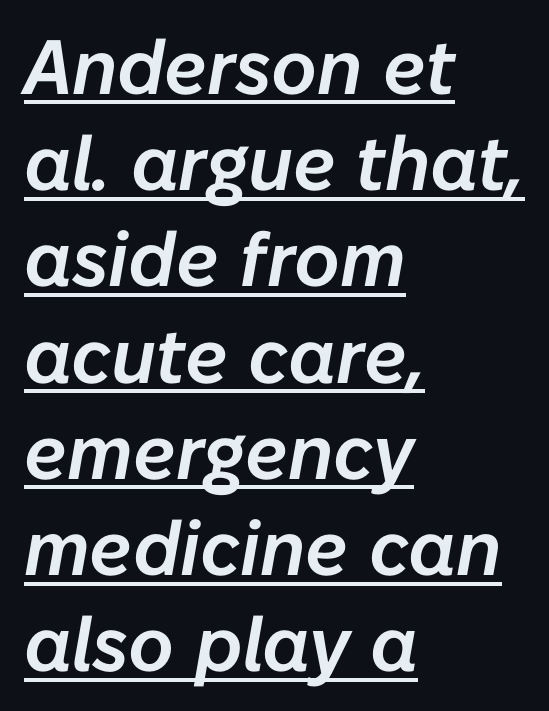
Reading down the block, your eye returns to a fixed left position each line. Emphasis is given by a line drawn under the lettering. You can tell it's italic because the verticals aren't actually vertical. The passage shown is typed in a proportional face where columns would drift. Tracking value appears to be zero — textbook default spacing. Normally led — the rows are evenly, conventionally spaced.
